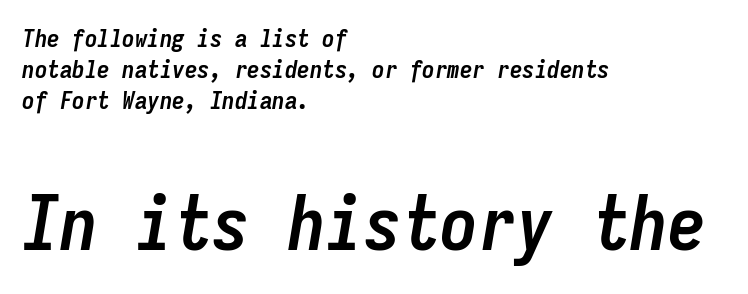
You get the small type first, then a jump to larger type. In terms of posture, this sample is oblique. This rendering uses left alignment, leaving the right contour irregular. A bare baseline throughout the passage. Look at the stroke-to-counter ratio: heavy, a bold. The face used here is rendered with its standard letterfit.
